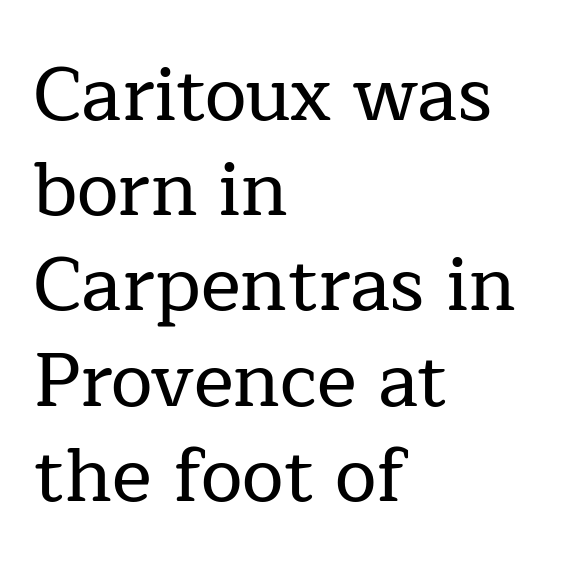
Q: Is the text italic (slanted)? A: No, it is upright.
Q: Is the typeface a serif or a sans-serif typeface? A: Serif.
Q: Is the text underlined? A: No.
Q: How is the paragraph aligned? A: Left-aligned.
Q: Is the spacing between letters normal or unusually wide? A: Normal.
Q: Is the spacing between lines tight, normal or loose? A: Normal.
Q: Width (condensed, normal, or wide)? A: Normal.
Q: Stroke contrast? A: Low.
Q: x-height? A: Medium.
Q: Monospaced? A: No.
